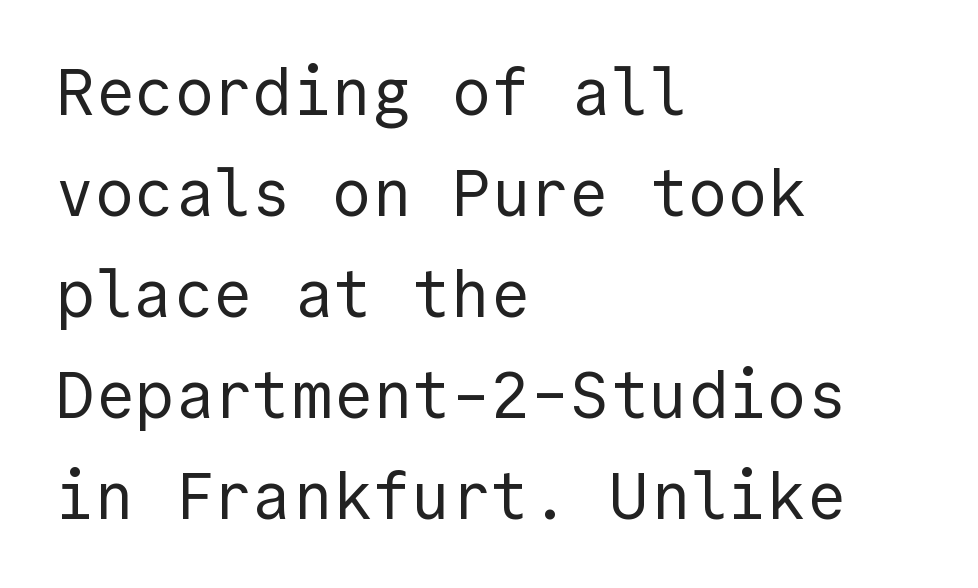
Q: Is the text bold? A: No.
Q: Is the text italic (slanted)? A: No, it is upright.
Q: Is the typeface a serif or a sans-serif typeface? A: Sans-serif.
Q: Is the text underlined? A: No.
Q: How is the paragraph aligned? A: Left-aligned.
Q: Is the spacing between letters normal or unusually wide? A: Normal.
Q: Is the spacing between lines tight, normal or loose? A: Normal.
Q: Width (condensed, normal, or wide)? A: Normal.
Q: x-height? A: Medium.
